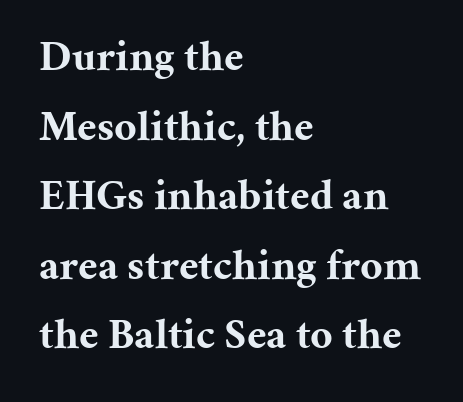
There is no visible air inserted between adjacent glyphs. Italic? Not at all — the glyphs are vertical. The glyphs have the mass of a bold cut. Is this a fixed-width face? No — the glyphs have proportional, varying widths. Decoration check: the copy has no underline. Layout note: lines flush left.
